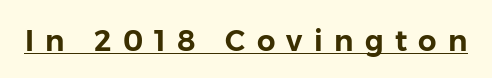
{"serif": "no", "italic": "no", "width": "normal", "stroke_contrast": "low", "x_height": "medium", "monospaced": "no", "underline": "yes", "letter_spacing": "wide", "letter_spacing_em": 0.39, "glyph_px": 29}
